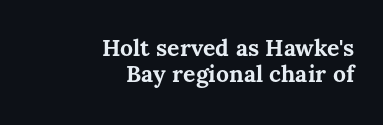
Q: Is the text bold? A: Yes.
Q: Is the text italic (slanted)? A: No, it is upright.
Q: Is the text underlined? A: No.
Q: How is the paragraph aligned? A: Right-aligned.
Q: Is the spacing between letters normal or unusually wide? A: Normal.
Q: Is the spacing between lines tight, normal or loose? A: Tight.
